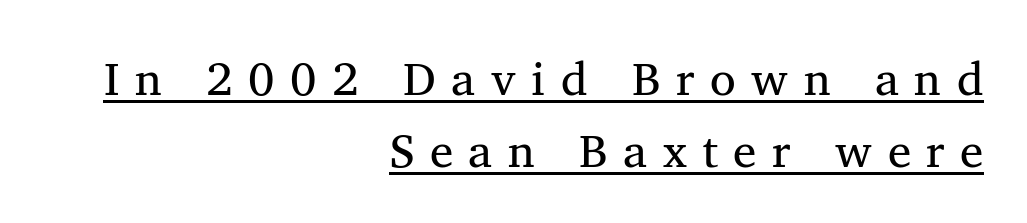
Weight class: somewhere from thin through regular. The letters carry serifs — small finishing strokes at the ends of their stems. Here the designer chose a conventional face with non-uniform glyph widths. The letters stand straight up with perfectly vertical stems.
